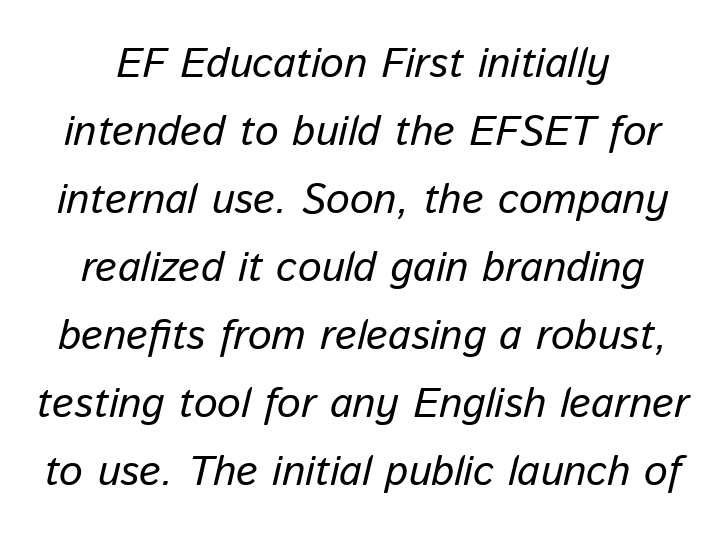
Summary of vertical rhythm: regular, with standard interline spacing. Looks like regular typesetting: each glyph gets only the width it needs. No extra ink here — the face is not bold. Clear beneath every line of the passage. The glyphs look as if they've been sheared to an angle.
